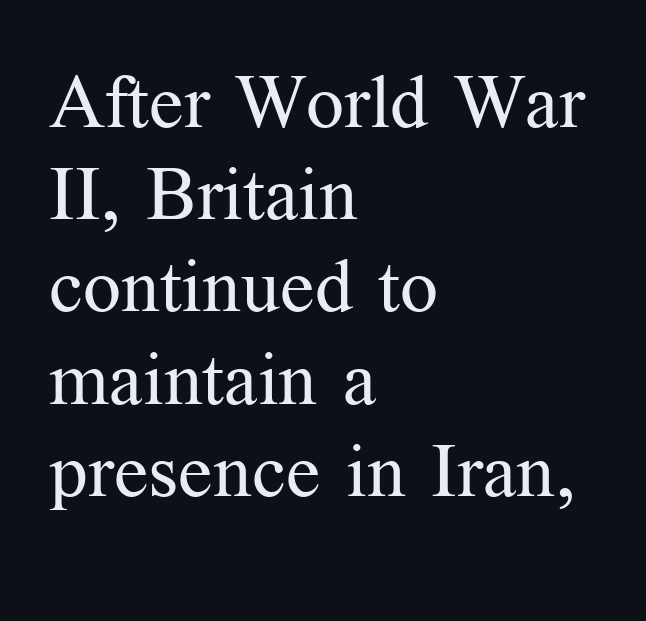
The passage shown is typed in a proportional face where columns would drift. Ascenders rise straight up at ninety degrees. Beneath every word, the page is bare. A light-to-regular cut is what we see here.
